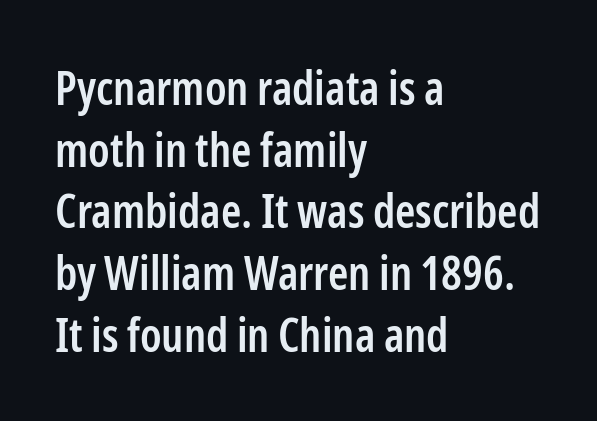
Q: Is the text bold? A: Semi-bold.
Q: Is the text italic (slanted)? A: No, it is upright.
Q: Is the typeface a serif or a sans-serif typeface? A: Sans-serif.
Q: Is the text underlined? A: No.
Q: How is the paragraph aligned? A: Left-aligned.
Q: Is the spacing between letters normal or unusually wide? A: Normal.
Q: Is the spacing between lines tight, normal or loose? A: Normal.
Q: Width (condensed, normal, or wide)? A: Condensed.
Q: Stroke contrast? A: Low.
Q: x-height? A: Medium.
Q: Monospaced? A: No.
